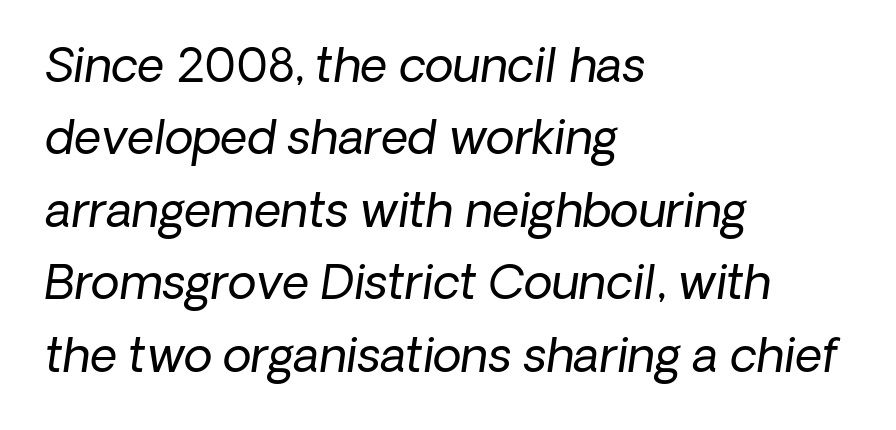
Italic: yes, the glyphs are oblique. Does the leading feel generous? No, just average. This rendering uses left alignment, leaving the right contour irregular. Note the varied advance widths — an 'i' is clearly narrower than an 'm'. Beneath every word, the page is bare.
